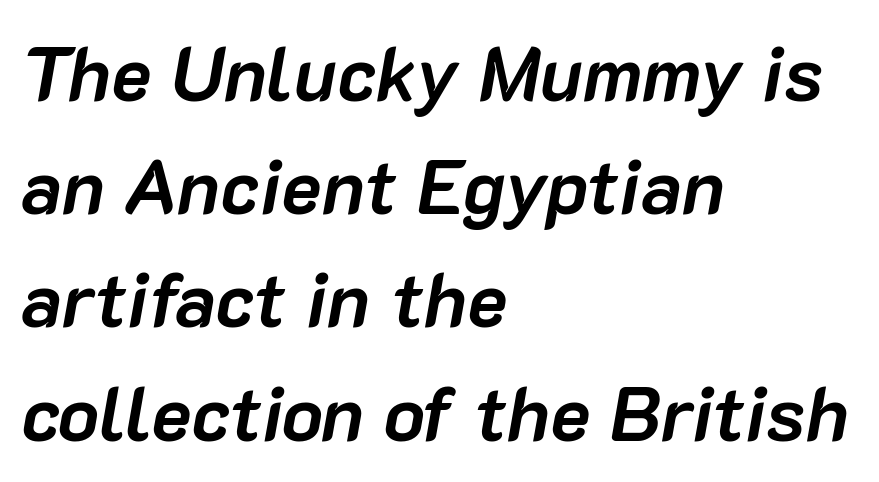
The font is running at its bold setting. You could not count columns in this text — the font is proportionally spaced. Does extra space separate the letters? No, they use regular spacing. Tall strokes in this sample are angled rather than plumb.
